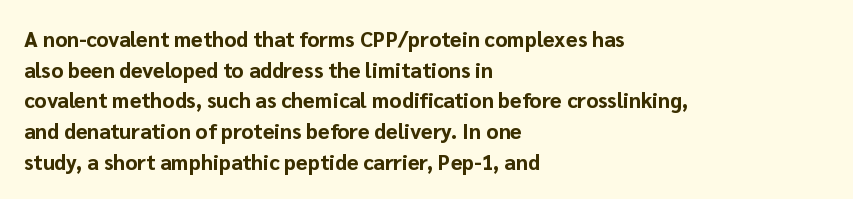
The image shows 21 px bold type, upright; set left-aligned, normal line spacing (1.46x), normal letter spacing, not underlined.
